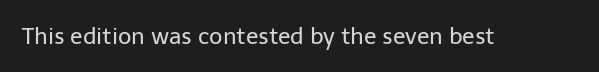
{"italic": "no", "bold": "no", "underline": "no", "letter_spacing": "normal", "letter_spacing_em": 0.0, "glyph_px": 23}
